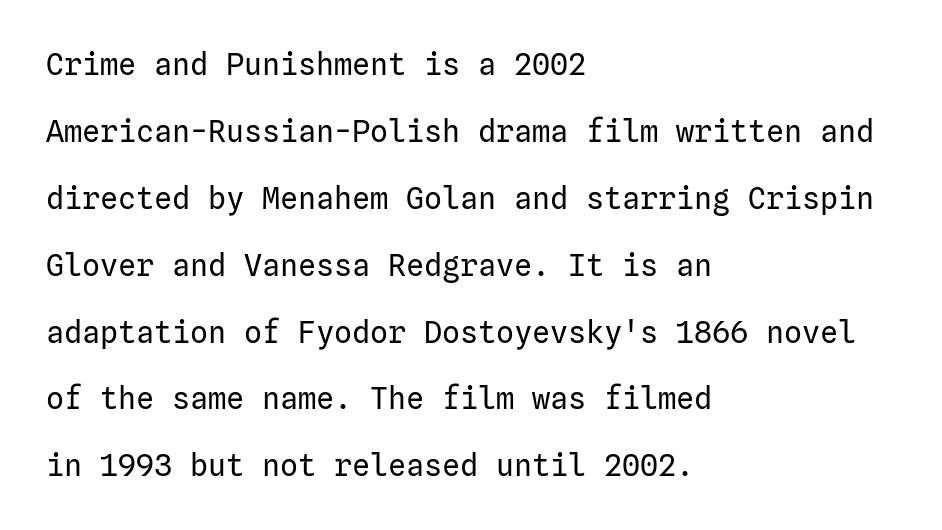
The image shows 30 px regular-weight sans-serif type, upright; set left-aligned, loose line spacing (2.23x), normal letter spacing, not underlined; low stroke contrast and a medium x-height.
